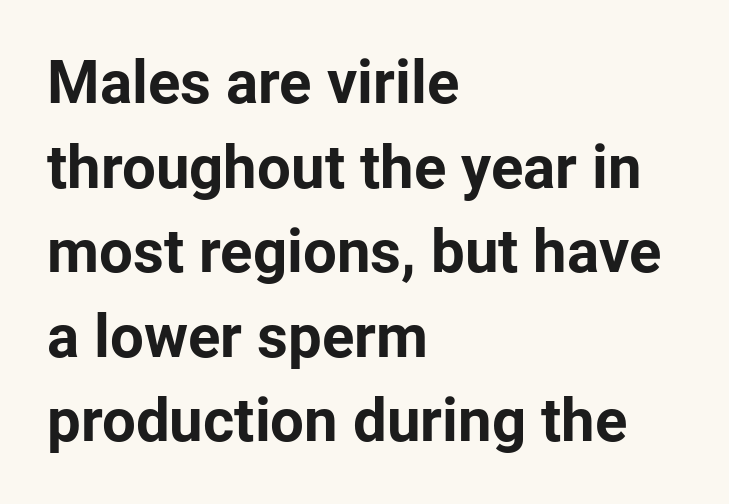
Q: Is the text bold? A: Yes.
Q: Is the text italic (slanted)? A: No, it is upright.
Q: Is the typeface a serif or a sans-serif typeface? A: Sans-serif.
Q: Is the text underlined? A: No.
Q: How is the paragraph aligned? A: Left-aligned.
Q: Is the spacing between letters normal or unusually wide? A: Normal.
Q: Is the spacing between lines tight, normal or loose? A: Normal.
Q: Width (condensed, normal, or wide)? A: Normal.
Q: Stroke contrast? A: Low.
Q: x-height? A: Medium.
Q: Monospaced? A: No.
